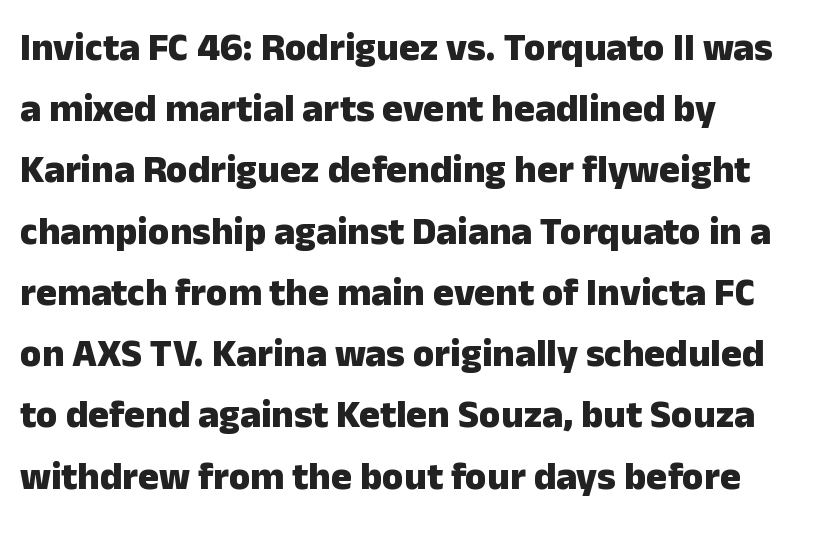
Q: Is the text bold? A: Yes.
Q: Is the text italic (slanted)? A: No, it is upright.
Q: Is the typeface a serif or a sans-serif typeface? A: Sans-serif.
Q: Is the text underlined? A: No.
Q: How is the paragraph aligned? A: Left-aligned.
Q: Is the spacing between letters normal or unusually wide? A: Normal.
Q: Is the spacing between lines tight, normal or loose? A: Normal.
Q: Width (condensed, normal, or wide)? A: Normal.
Q: Stroke contrast? A: Low.
Q: x-height? A: Medium.
Q: Monospaced? A: No.
